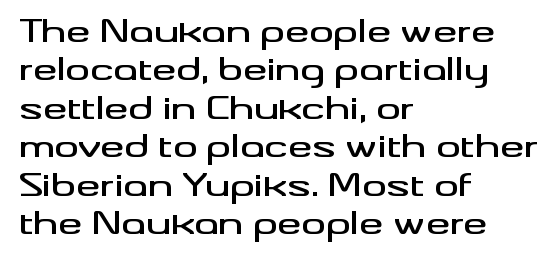
The image shows 30 px wide sans-serif type, upright; set left-aligned, normal line spacing (1.28x), normal letter spacing, not underlined; medium stroke contrast and a small x-height.
